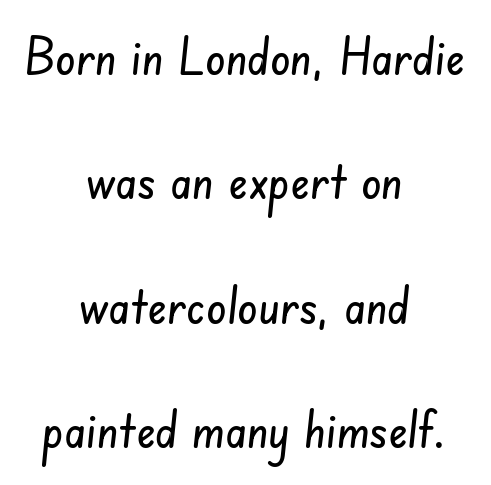
Q: Is the typeface a serif or a sans-serif typeface? A: Sans-serif.
Q: Is the text underlined? A: No.
Q: How is the paragraph aligned? A: Centered.
Q: Is the spacing between letters normal or unusually wide? A: Normal.
Q: Is the spacing between lines tight, normal or loose? A: Loose.
Q: Width (condensed, normal, or wide)? A: Condensed.
Q: Stroke contrast? A: Low.
Q: x-height? A: Small.
Q: Monospaced? A: No.
